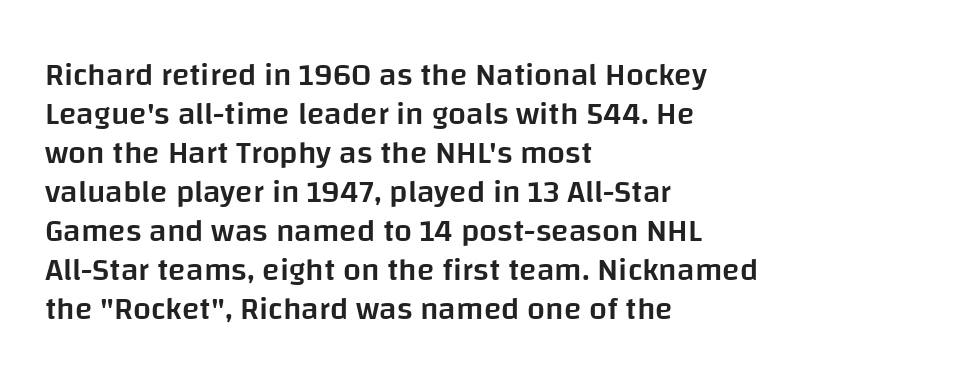
The image shows 32 px semibold sans-serif type, upright; set left-aligned, line spacing 1.22x, normal letter spacing, not underlined; low stroke contrast and a large x-height.
